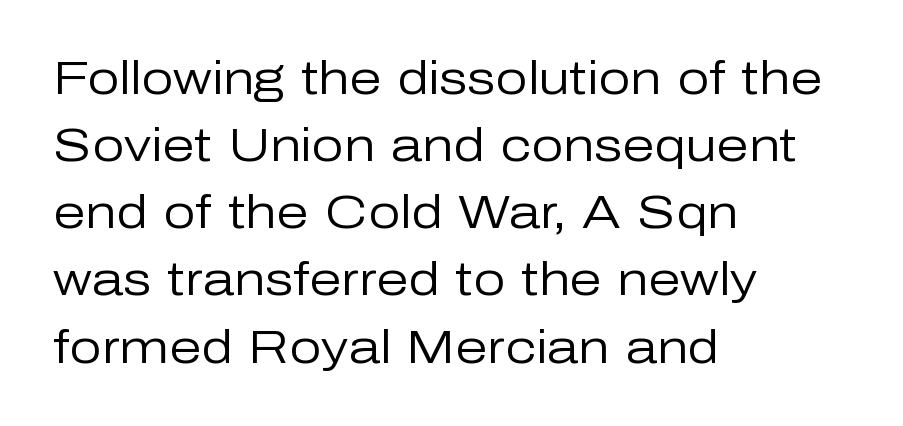
In terms of letterspacing, this is plain default setting. The rendering uses natural spacing where letterforms have individual widths. Summary of weight: not heavy and not bold. Each letter's strokes conclude bluntly, with no projecting serifs.
